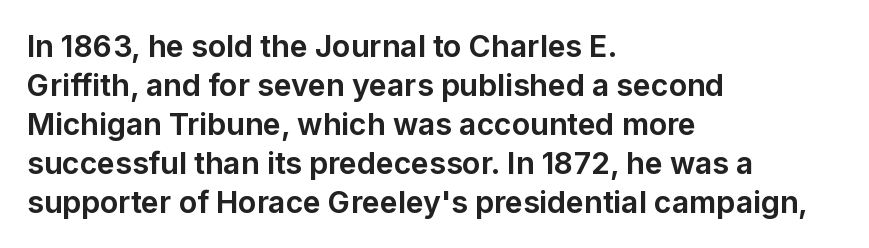
The image shows 30 px bold sans-serif type, upright; set left-aligned, normal line spacing (1.3x), normal letter spacing, not underlined; low stroke contrast and a medium x-height.
